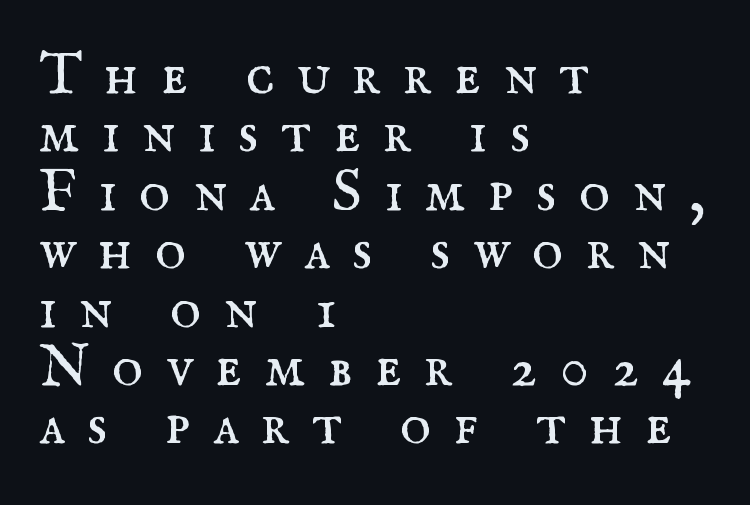
Q: Is the text bold? A: No.
Q: Is the text italic (slanted)? A: No, it is upright.
Q: Is the typeface a serif or a sans-serif typeface? A: Serif.
Q: Is the text underlined? A: No.
Q: How is the paragraph aligned? A: Left-aligned.
Q: Is the spacing between letters normal or unusually wide? A: Unusually wide.
Q: Is the spacing between lines tight, normal or loose? A: Tight.
Q: Width (condensed, normal, or wide)? A: Normal.
Q: Stroke contrast? A: Medium.
Q: x-height? A: Small.
Q: Monospaced? A: No.
